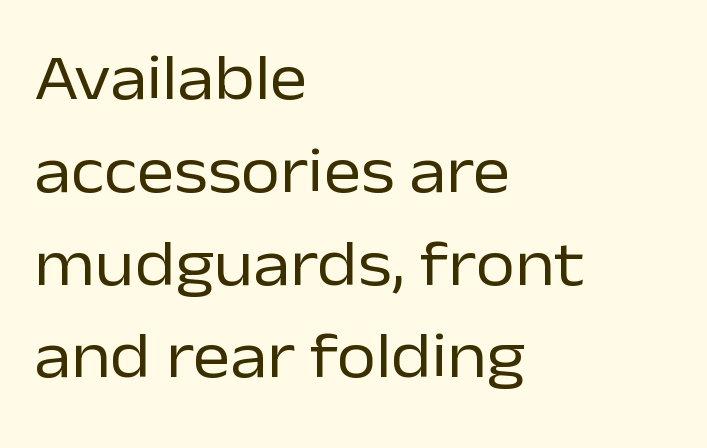
The image shows 64 px regular-weight sans-serif type, upright; set left-aligned, normal line spacing (1.45x), normal letter spacing, not underlined; low stroke contrast and a medium x-height.
